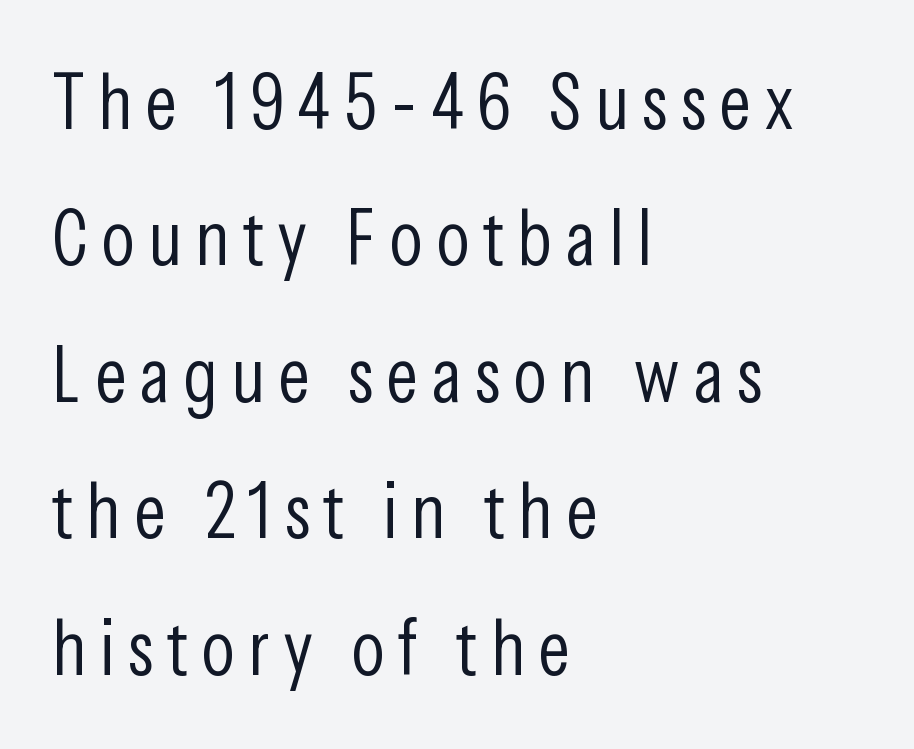
Q: Is the text bold? A: No.
Q: Is the text italic (slanted)? A: No, it is upright.
Q: Is the typeface a serif or a sans-serif typeface? A: Sans-serif.
Q: Is the text underlined? A: No.
Q: How is the paragraph aligned? A: Left-aligned.
Q: Width (condensed, normal, or wide)? A: Condensed.
Q: Stroke contrast? A: Low.
Q: x-height? A: Medium.
Q: Monospaced? A: No.
